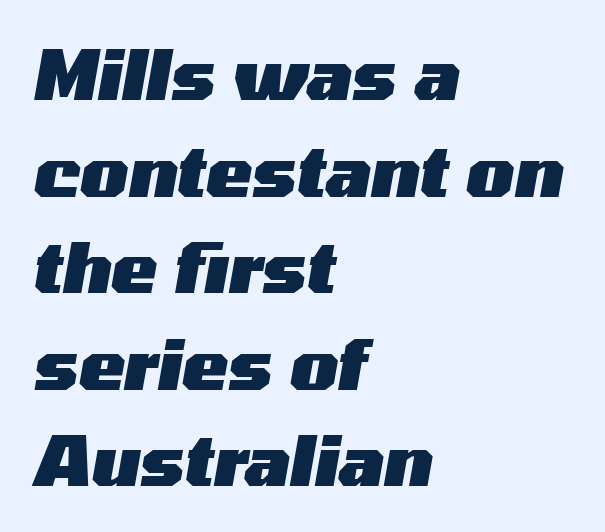
{"italic": "yes", "lean": "right", "slant_degrees": 10, "bold": "yes", "weight": "heavy", "width": "wide", "stroke_contrast": "medium", "x_height": "medium", "monospaced": "no", "underline": "no", "align": "left", "line_spacing": "normal", "line_spacing_ratio": 1.4, "letter_spacing": "normal", "letter_spacing_em": 0.0, "glyph_px": 69}
